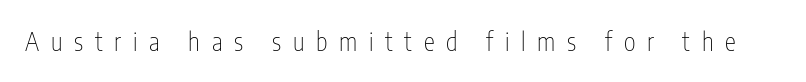
The gaps between neighbouring characters are conspicuously large. These lines were composed using upright roman letters. Weight: not bold — regular or lighter. The passage shown is not underscored anywhere.
